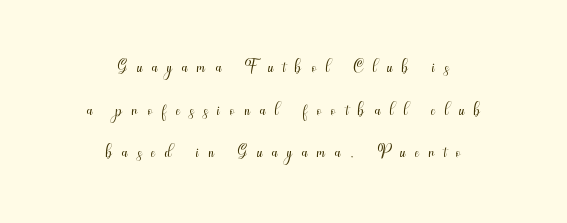
The whitespace from short lines is split evenly between both sides. Rows of type keep a routine distance in the vertical direction. The rendering inserts visible extra space after every character.
